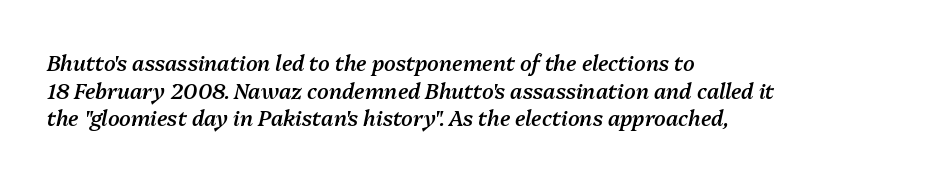
Q: Is the text bold? A: Semi-bold.
Q: Is the text italic (slanted)? A: Yes, it leans right by about 13 degrees.
Q: Is the text underlined? A: No.
Q: How is the paragraph aligned? A: Left-aligned.
Q: Is the spacing between letters normal or unusually wide? A: Normal.
Q: Is the spacing between lines tight, normal or loose? A: Normal.
